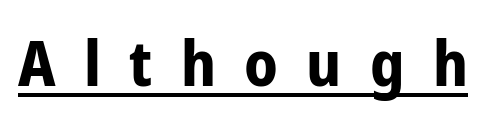
Posture: straight, roman, zero tilt. You'd pick this weight for a headline — it's a proper bold. Short note: letters widely spaced. To sum up the face: it is a sans, with no serifs. The sample's only ornament is a line tracing under the words. Varying glyph widths throughout — classic text-font behaviour.
